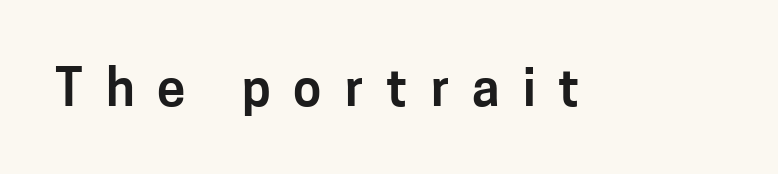
Italic: no, the glyphs are upright roman. The rendering uses natural spacing where letterforms have individual widths. The horizontal fit of the characters is loose and conspicuously gappy. A clean baseline with only descenders dipping below it. Serif or sans? Sans — the stroke terminals are bare.
